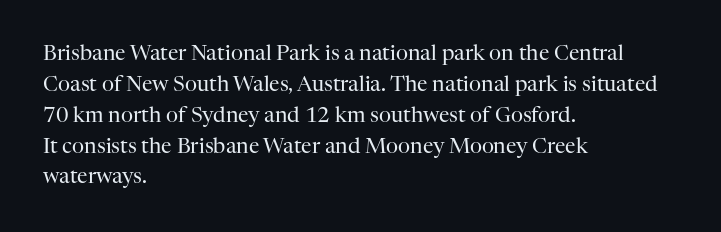
Q: Is the text bold? A: No.
Q: Is the text italic (slanted)? A: No, it is upright.
Q: Is the text underlined? A: No.
Q: How is the paragraph aligned? A: Left-aligned.
Q: Is the spacing between letters normal or unusually wide? A: Normal.
Q: Is the spacing between lines tight, normal or loose? A: Normal.
